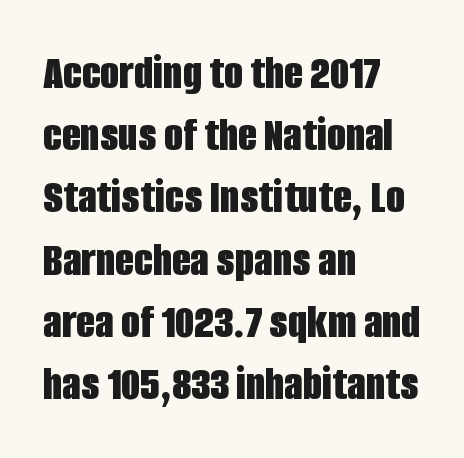
{"serif": "no", "italic": "no", "bold": "yes", "weight": "bold", "width": "condensed", "stroke_contrast": "low", "x_height": "large", "monospaced": "no", "underline": "no", "align": "left", "line_spacing": "normal", "line_spacing_ratio": 1.27, "letter_spacing": "normal", "letter_spacing_em": 0.0, "glyph_px": 49}
